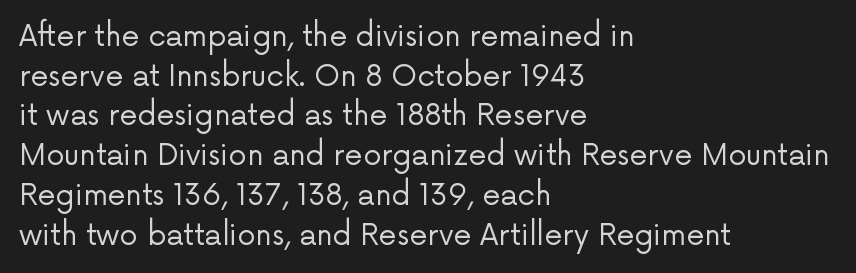
{"serif": "no", "italic": "no", "bold": "no", "weight": "regular", "width": "normal", "stroke_contrast": "low", "x_height": "medium", "monospaced": "no", "underline": "no", "align": "left", "line_spacing": "normal", "line_spacing_ratio": 1.37, "letter_spacing": "normal", "letter_spacing_em": 0.0, "glyph_px": 29}
